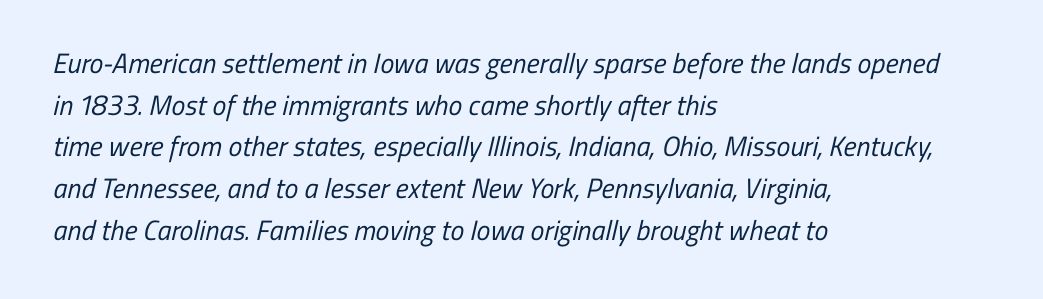
Q: Is the text bold? A: No.
Q: Is the typeface a serif or a sans-serif typeface? A: Sans-serif.
Q: Is the text underlined? A: No.
Q: How is the paragraph aligned? A: Left-aligned.
Q: Is the spacing between letters normal or unusually wide? A: Normal.
Q: Is the spacing between lines tight, normal or loose? A: Normal.
Q: Width (condensed, normal, or wide)? A: Condensed.
Q: Stroke contrast? A: Low.
Q: x-height? A: Medium.
Q: Monospaced? A: No.
